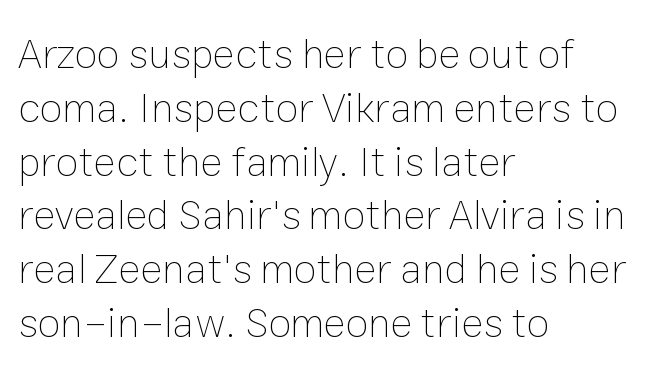
The horizontal fit of the characters is conventional and even. Where is the straight margin? On the left. What's the leading like? Ordinary, nothing unusual. The axis of the letterforms is exactly vertical.
